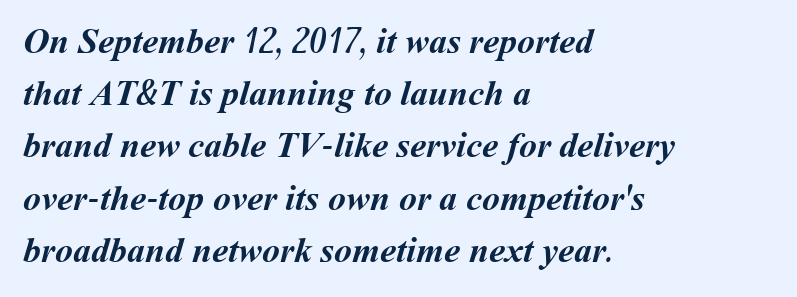
Note the varied advance widths — an 'i' is clearly narrower than an 'm'. Horizontal bands of white between lines are of average thickness. Set as a true bold cut, around the 700 mark. Descenders are the only things crossing below the line. A typesetter would call this zero additional tracking.
